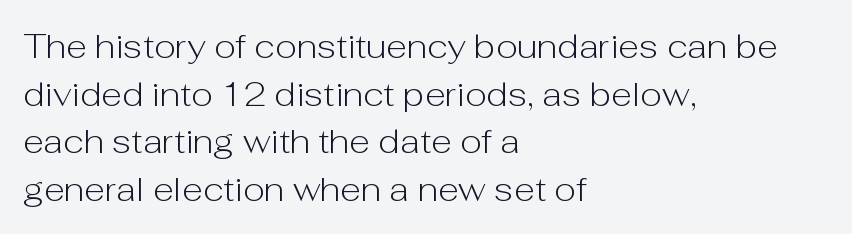
{"serif": "no", "italic": "no", "bold": "no", "weight": "light", "width": "normal", "stroke_contrast": "low", "x_height": "medium", "monospaced": "no", "underline": "no", "align": "left", "line_spacing": "normal", "line_spacing_ratio": 1.4, "letter_spacing": "normal", "letter_spacing_em": 0.0, "glyph_px": 34}
